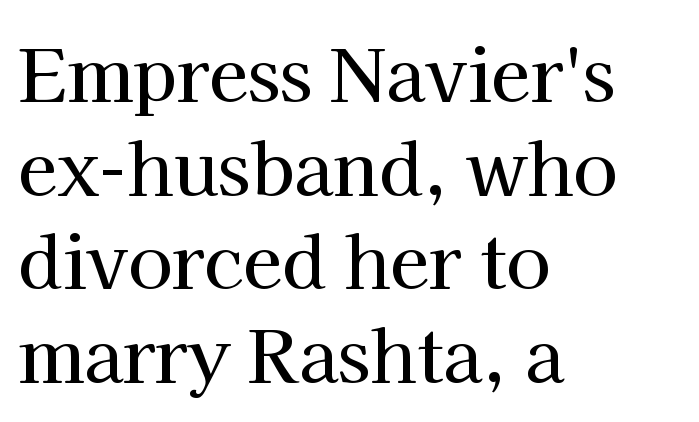
The image shows 72 px serif type, upright; set left-aligned, normal line spacing (1.3x), normal letter spacing, not underlined; high stroke contrast and a medium x-height.
